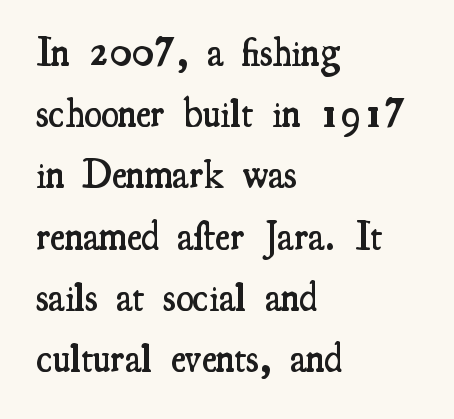
The image shows 40 px semibold, condensed serif type, upright; set left-aligned, normal line spacing (1.53x), normal letter spacing, not underlined; medium stroke contrast and a small x-height.
